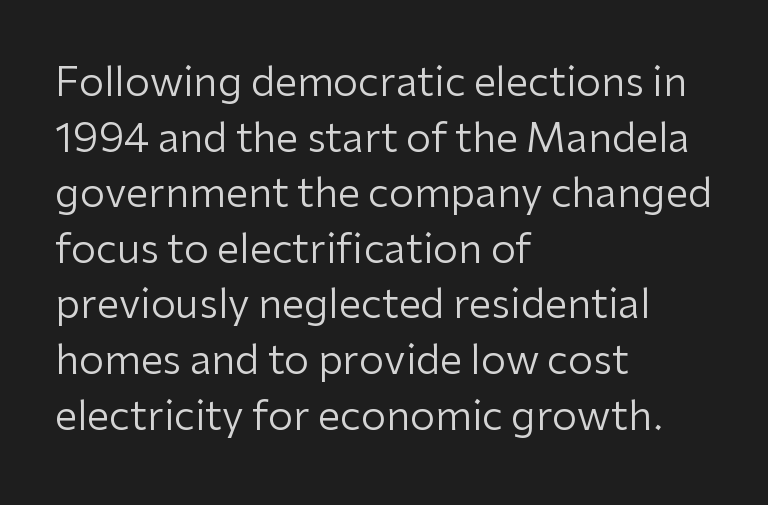
The lines in this sample share a left origin and differ only in where they stop. A typesetter would mark this as roman, not italic. The weight tops out at a normal text grade. This sample has the flowing, uneven cadence of proportional lettering.
